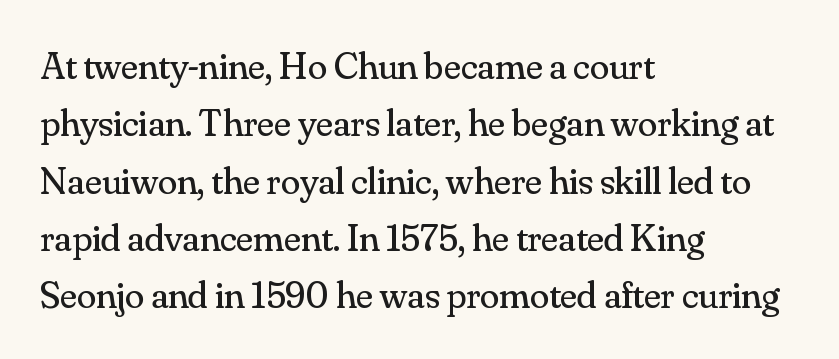
{"serif": "yes", "italic": "no", "bold": "no", "weight": "regular", "width": "normal", "stroke_contrast": "medium", "x_height": "small", "monospaced": "no", "underline": "no", "align": "left", "line_spacing": "normal", "line_spacing_ratio": 1.47, "letter_spacing": "normal", "letter_spacing_em": 0.0, "glyph_px": 39}
